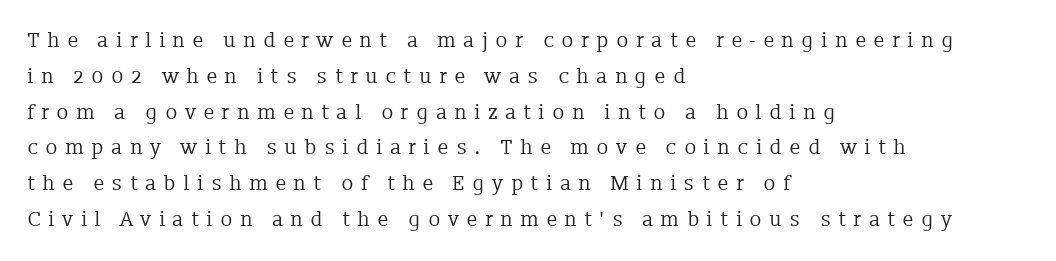
{"italic": "no", "bold": "no", "underline": "no", "align": "left", "line_spacing_ratio": 1.79, "letter_spacing": "wide", "letter_spacing_em": 0.38, "glyph_px": 20}
